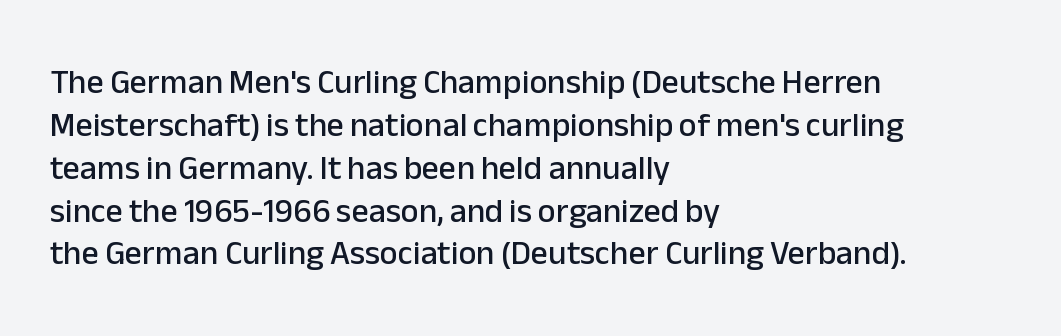
{"serif": "no", "italic": "no", "width": "normal", "stroke_contrast": "low", "x_height": "medium", "monospaced": "no", "underline": "no", "align": "left", "line_spacing": "normal", "line_spacing_ratio": 1.26, "letter_spacing": "normal", "letter_spacing_em": 0.0, "glyph_px": 34}
